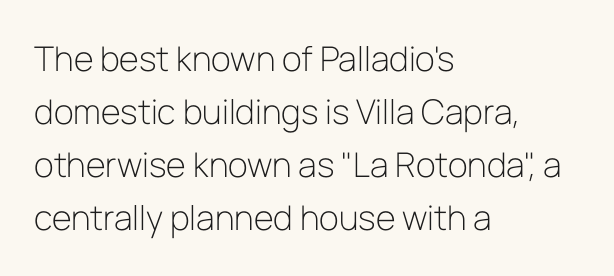
The image shows 34 px light sans-serif type, upright; set left-aligned, normal line spacing (1.56x), normal letter spacing, not underlined; low stroke contrast and a medium x-height.
